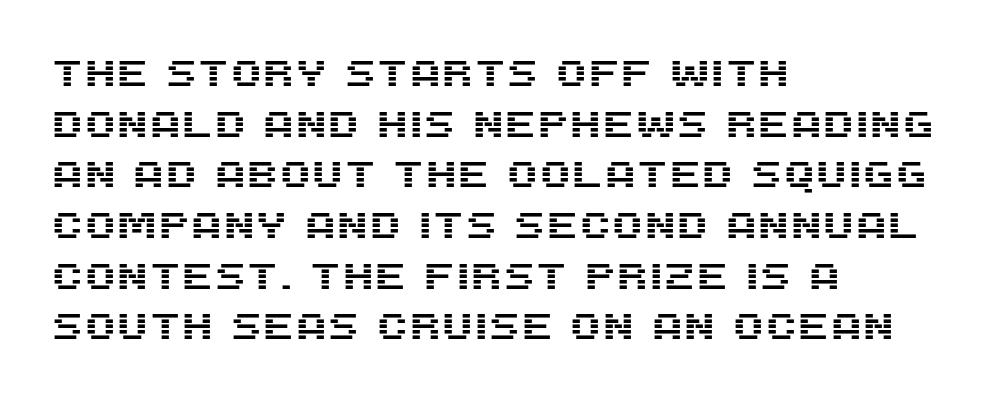
Q: Is the text italic (slanted)? A: No, it is upright.
Q: Is the typeface a serif or a sans-serif typeface? A: Sans-serif.
Q: Is the text underlined? A: No.
Q: How is the paragraph aligned? A: Left-aligned.
Q: Is the spacing between letters normal or unusually wide? A: Normal.
Q: Is the spacing between lines tight, normal or loose? A: Normal.
Q: Width (condensed, normal, or wide)? A: Normal.
Q: Stroke contrast? A: Medium.
Q: x-height? A: Large.
Q: Monospaced? A: No.
